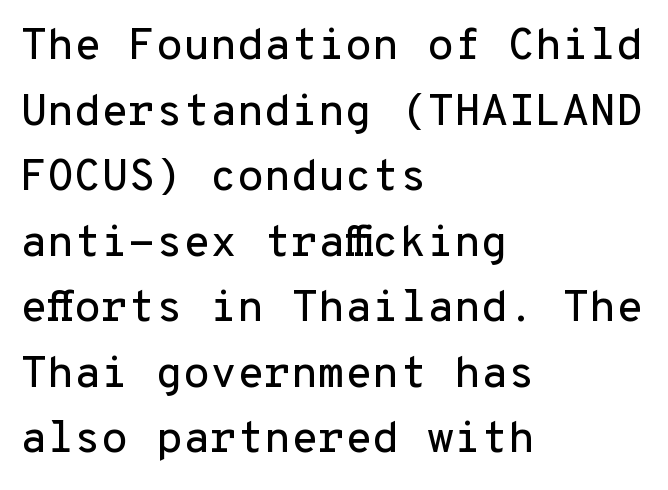
Each line starts at the same left margin while the right side varies. Do the characters align in a grid? Yes, the font is monospaced. The rendering shows plain stroke endings on the letterforms — a sans-serif design. This is the regular roman posture of the typeface. The leading is moderate, giving the passage an even texture.
